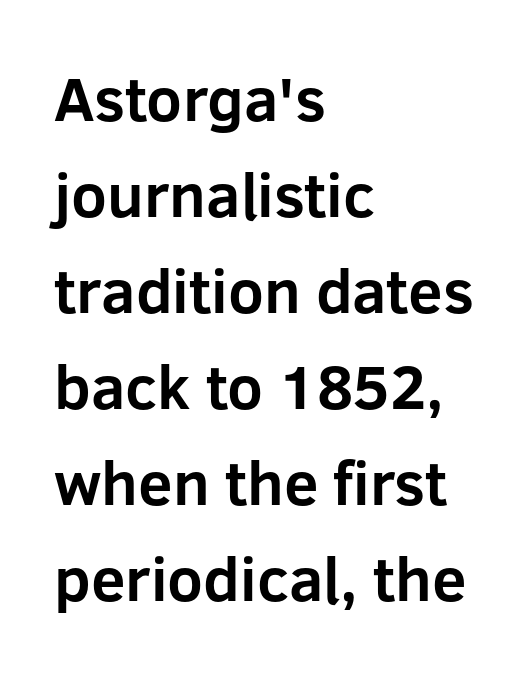
The image shows 62 px bold sans-serif type, upright; set left-aligned, normal line spacing (1.55x), normal letter spacing, not underlined; low stroke contrast and a medium x-height.
